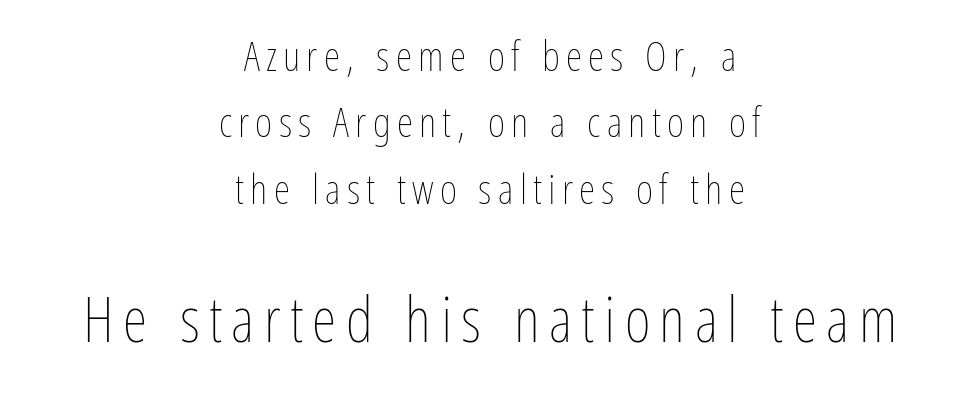
The image shows 63 px thin, condensed type, upright; set centered, normal line spacing (1.58x), not underlined; the second (bottom) block is 1.5x larger; low stroke contrast and a medium x-height.
